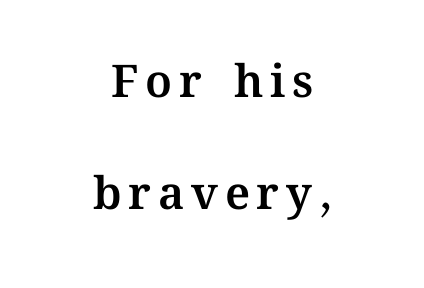
The image shows 45 px text type, upright; set centered, loose line spacing (2.49x), not underlined; medium stroke contrast and a medium x-height.
